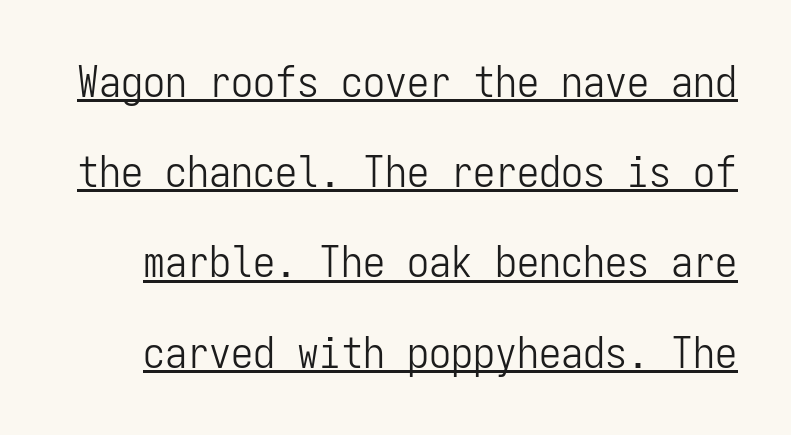
Q: Is the text bold? A: No.
Q: Is the text italic (slanted)? A: No, it is upright.
Q: Is the typeface a serif or a sans-serif typeface? A: Sans-serif.
Q: Is the text underlined? A: Yes.
Q: Is the spacing between letters normal or unusually wide? A: Normal.
Q: Is the spacing between lines tight, normal or loose? A: Loose.
Q: Width (condensed, normal, or wide)? A: Condensed.
Q: Stroke contrast? A: Low.
Q: x-height? A: Medium.
Q: Monospaced? A: Yes.
